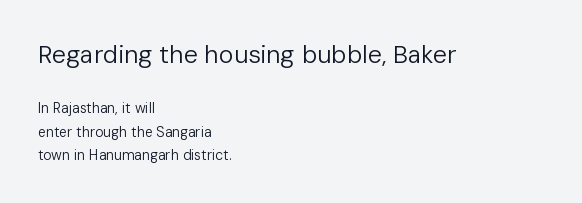
Observe the ordinary spacing: letters are neighbours, not strangers. The lines sit at an ordinary, default distance from one another. The font sits on the lighter half of the weight spectrum, regular included. Of the two passages, the one on top uses the larger point size. Posture: vertical.
